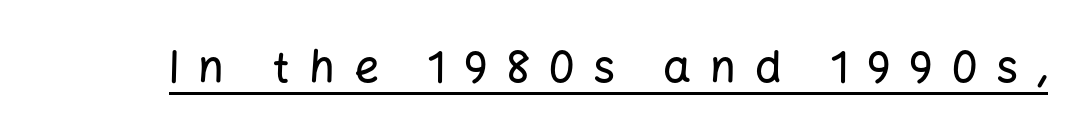
Q: Is the text italic (slanted)? A: No, it is upright.
Q: Is the typeface a serif or a sans-serif typeface? A: Sans-serif.
Q: Is the text underlined? A: Yes.
Q: Is the spacing between letters normal or unusually wide? A: Unusually wide.
Q: Width (condensed, normal, or wide)? A: Normal.
Q: Stroke contrast? A: Low.
Q: x-height? A: Medium.
Q: Monospaced? A: No.
